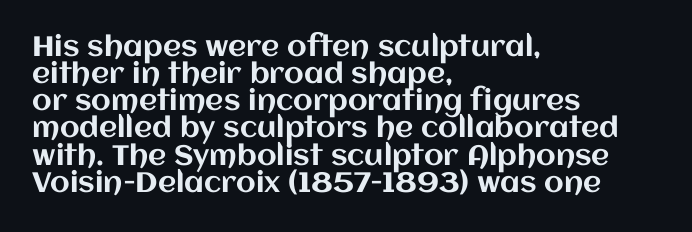
{"italic": "no", "width": "normal", "stroke_contrast": "medium", "x_height": "large", "monospaced": "no", "underline": "no", "align": "left", "line_spacing": "tight", "line_spacing_ratio": 0.97, "letter_spacing": "normal", "letter_spacing_em": 0.0, "glyph_px": 28}
